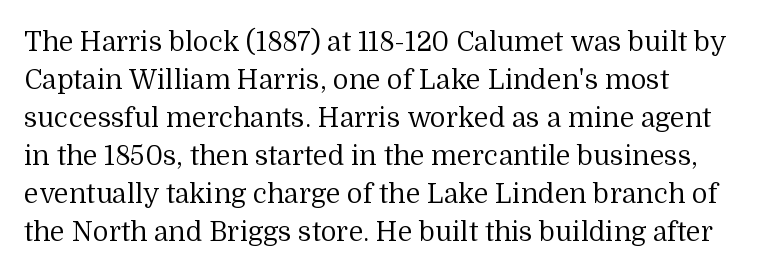
The lines sit at an ordinary, default distance from one another. Unlike italic type, these characters show no tilt at all. Anything drawn beneath the words? Only blank space. Nobody touched the tracking dial on this one. A quiet, ordinary-to-light weight characterises the typeface.
